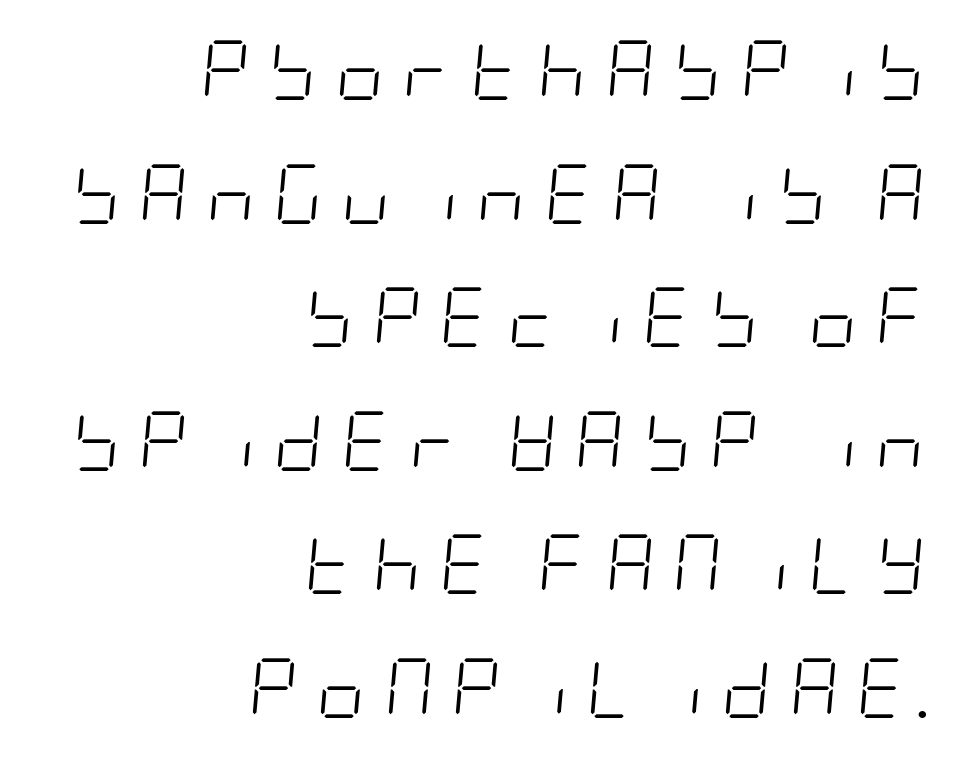
This block would shrink considerably if given ordinary leading; it's expanded now. Underlining? Definitely not there. The weight tops out at a normal text grade. The typesetter chose a ragged-left arrangement here. Display-style spreading of the glyphs; the letterfit is very open. Posture: slanted.
